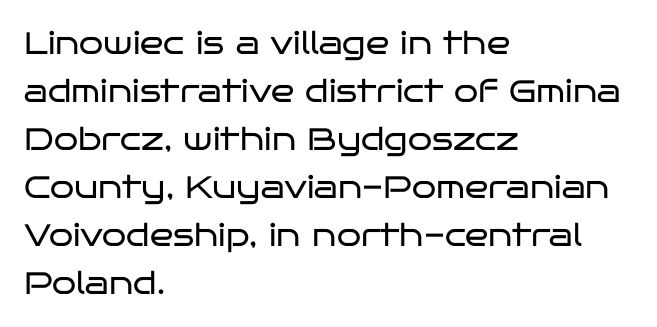
The image shows 31 px regular-weight, wide sans-serif type, upright; set left-aligned, normal line spacing (1.55x), normal letter spacing, not underlined; low stroke contrast and a large x-height.
